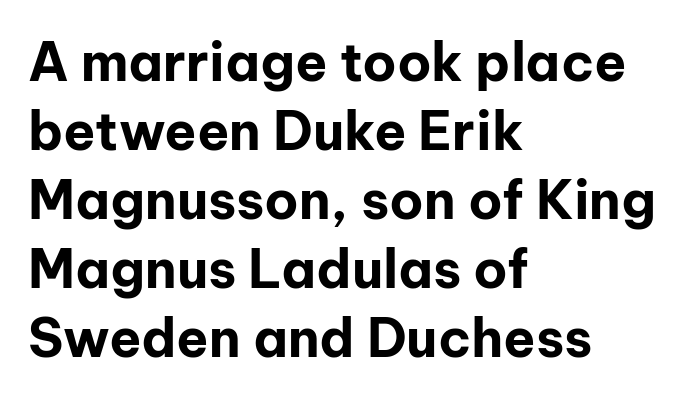
{"serif": "no", "italic": "no", "bold": "yes", "weight": "bold", "width": "normal", "stroke_contrast": "low", "x_height": "medium", "monospaced": "no", "underline": "no", "align": "left", "line_spacing": "normal", "line_spacing_ratio": 1.3, "letter_spacing": "normal", "letter_spacing_em": 0.0, "glyph_px": 53}
